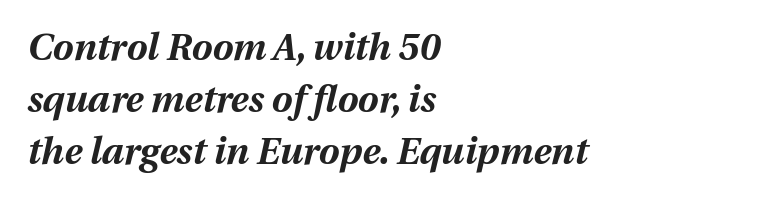
{"italic": "yes", "lean": "right", "slant_degrees": 12, "bold": "yes", "weight": "bold", "width": "normal", "stroke_contrast": "medium", "x_height": "medium", "monospaced": "no", "underline": "no", "align": "left", "line_spacing": "normal", "line_spacing_ratio": 1.4, "letter_spacing": "normal", "letter_spacing_em": 0.0, "glyph_px": 37}
